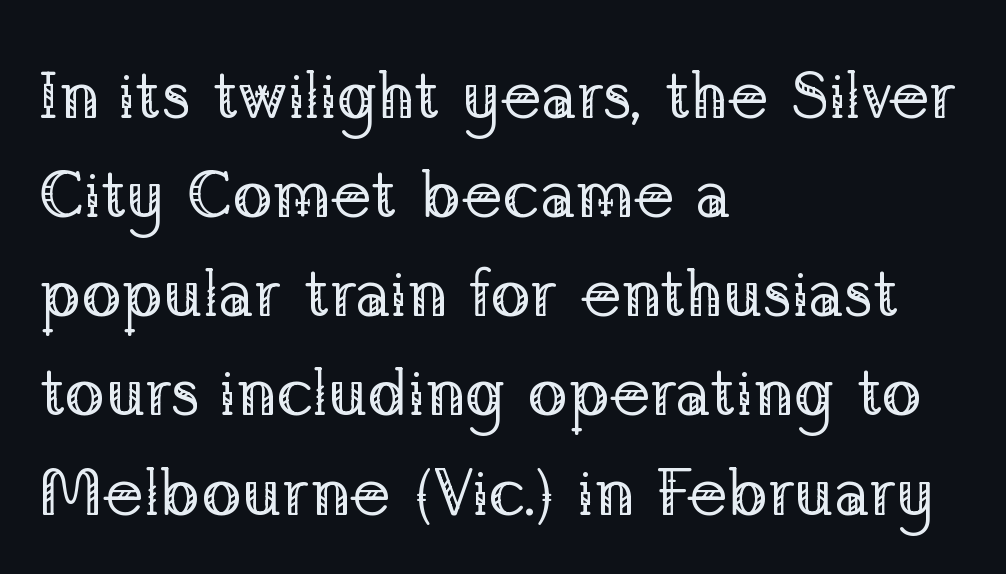
{"serif": "yes", "italic": "no", "bold": "no", "weight": "regular", "width": "normal", "stroke_contrast": "low", "x_height": "medium", "monospaced": "no", "underline": "no", "align": "left", "line_spacing": "normal", "line_spacing_ratio": 1.48, "letter_spacing": "normal", "letter_spacing_em": 0.0, "glyph_px": 67}
